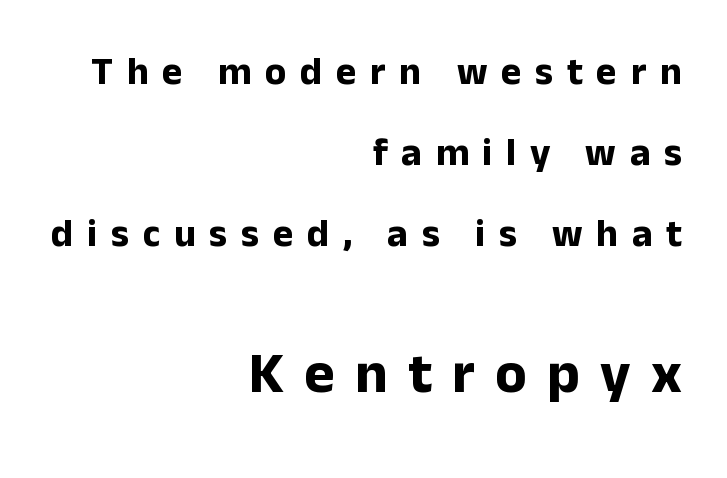
Heavy, bold letterforms. Small over large — that's the arrangement of the two blocks here. The font family rendered here belongs to the sans-serif group. Bare-footed words on every line. These lines are rendered in a variable-pitch font.
